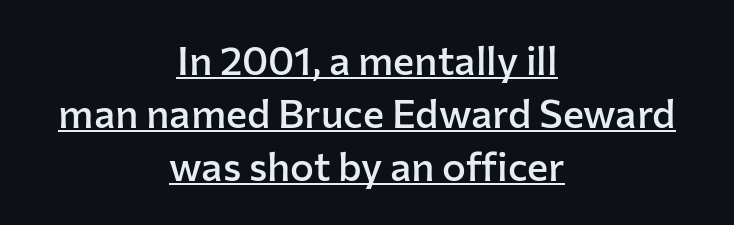
The image shows 40 px semibold sans-serif type, upright; set centered, normal line spacing (1.33x), normal letter spacing, underlined; low stroke contrast and a medium x-height.
